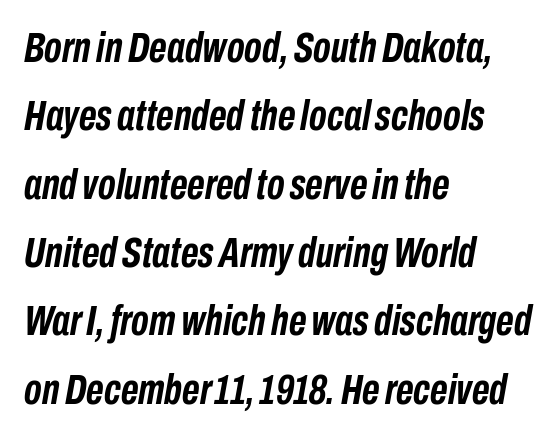
Q: Is the text bold? A: Yes.
Q: Is the text italic (slanted)? A: Yes, it leans right by about 10 degrees.
Q: Is the text underlined? A: No.
Q: How is the paragraph aligned? A: Left-aligned.
Q: Is the spacing between letters normal or unusually wide? A: Normal.
Q: Is the spacing between lines tight, normal or loose? A: Normal.
Q: Width (condensed, normal, or wide)? A: Condensed.
Q: Stroke contrast? A: Low.
Q: x-height? A: Medium.
Q: Monospaced? A: No.
